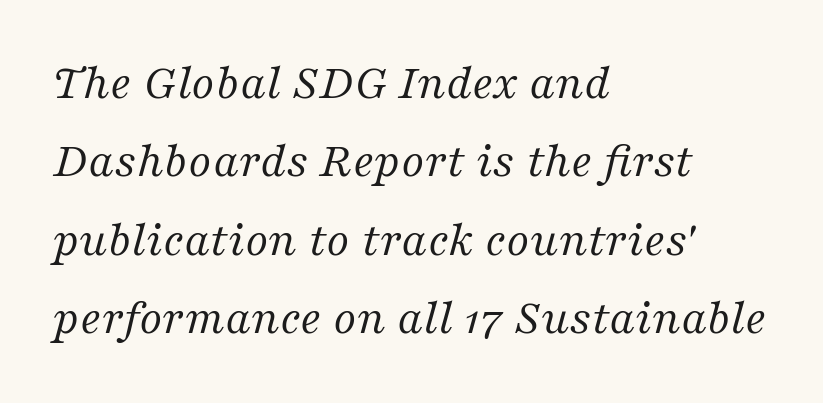
The image shows 50 px regular-weight serif type, italic (leaning right); set left-aligned, normal line spacing (1.57x), normal letter spacing, not underlined; medium stroke contrast and a medium x-height.
